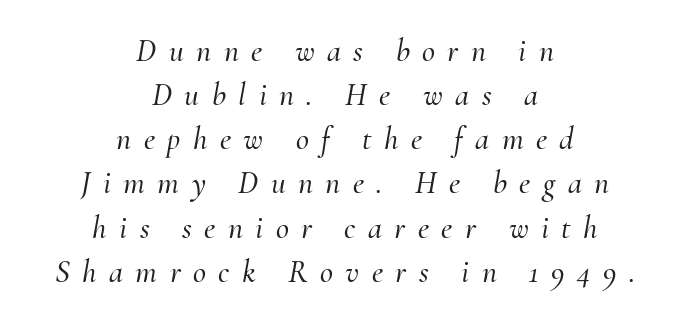
The whole block is typeset with a tilt. Neither beginnings nor endings align; midpoints do. Leading: standard. The glyphs are unaccompanied by any horizontal stroke below them. The face used here is seriffed, in the tradition of book romans.
